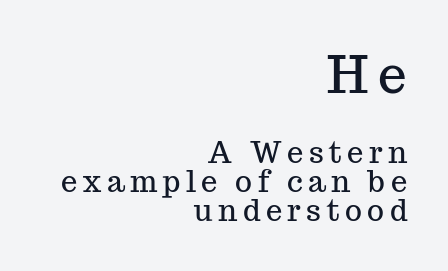
The image shows 51 px serif type, upright; set right-aligned, tight line spacing (1.0x), not underlined; the first (top) block is 1.76x larger; medium stroke contrast and a medium x-height.
